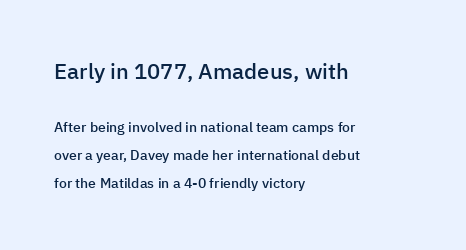
Q: Is the text bold? A: Semi-bold.
Q: Is the text italic (slanted)? A: No, it is upright.
Q: Is the text underlined? A: No.
Q: How is the paragraph aligned? A: Left-aligned.
Q: Is the spacing between letters normal or unusually wide? A: Normal.
Q: Is the spacing between lines tight, normal or loose? A: Loose.
Q: Which block of text is set in a larger size, the first (top) or the second (bottom)? A: The first (top) one.
